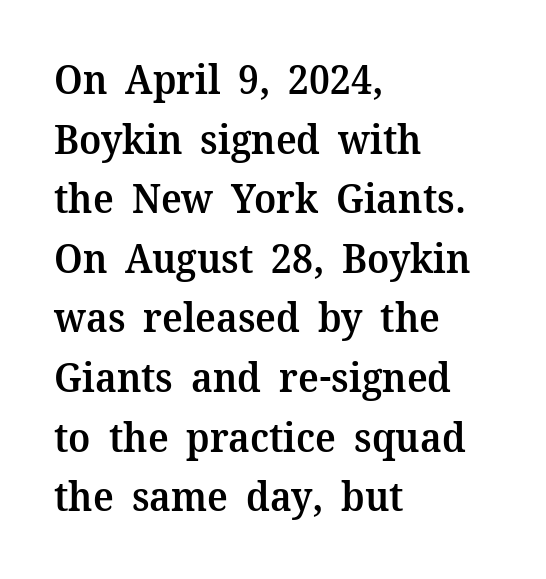
Q: Is the text bold? A: Semi-bold.
Q: Is the text italic (slanted)? A: No, it is upright.
Q: Is the typeface a serif or a sans-serif typeface? A: Serif.
Q: Is the text underlined? A: No.
Q: How is the paragraph aligned? A: Left-aligned.
Q: Is the spacing between letters normal or unusually wide? A: Normal.
Q: Is the spacing between lines tight, normal or loose? A: Normal.
Q: Width (condensed, normal, or wide)? A: Normal.
Q: Stroke contrast? A: Medium.
Q: x-height? A: Medium.
Q: Monospaced? A: No.
